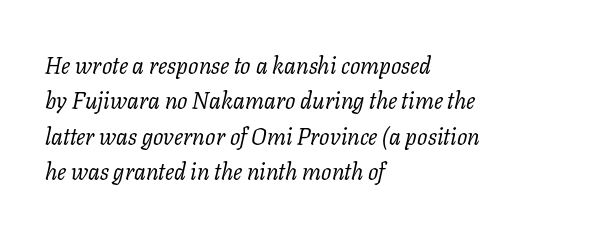
{"italic": "yes", "lean": "right", "slant_degrees": 11, "bold": "no", "underline": "no", "align": "left", "line_spacing": "normal", "line_spacing_ratio": 1.54, "letter_spacing": "normal", "letter_spacing_em": 0.0, "glyph_px": 23}
